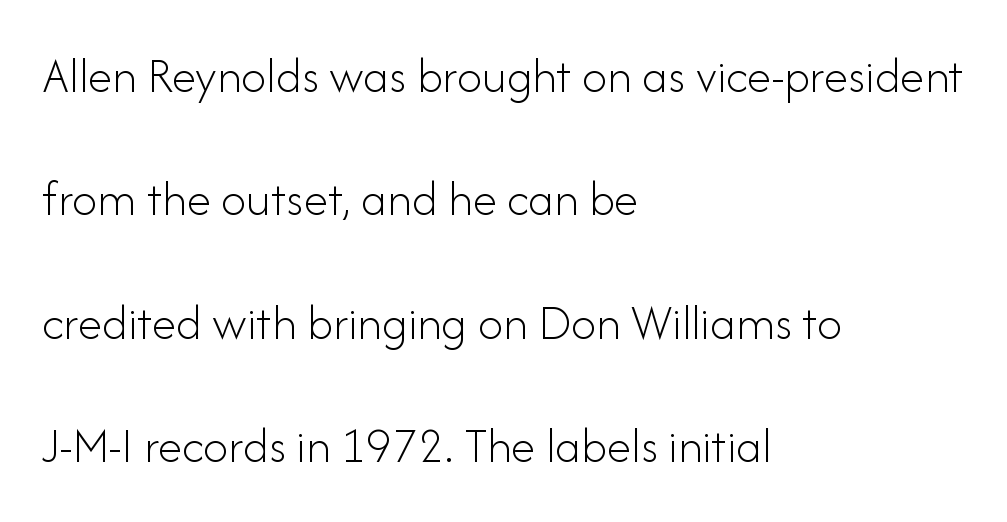
{"serif": "no", "italic": "no", "bold": "no", "weight": "light", "width": "normal", "stroke_contrast": "low", "x_height": "small", "monospaced": "no", "underline": "no", "align": "left", "line_spacing": "loose", "line_spacing_ratio": 2.47, "letter_spacing": "normal", "letter_spacing_em": 0.0, "glyph_px": 50}
